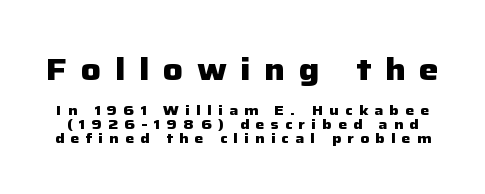
Honestly, there is no underline to notice here at all. Larger block? The one above; the one below is distinctly smaller. Notice how the stems are strictly vertical — no italics here. Here the designer chose a conventional face with non-uniform glyph widths. Each word looks stretched out because of the extra space between its letters. In terms of letterform style, serifs are entirely absent.
